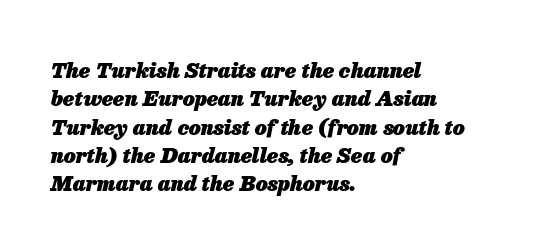
The image shows 21 px bold type, italic (leaning right); set left-aligned, normal line spacing (1.35x), normal letter spacing, not underlined.
